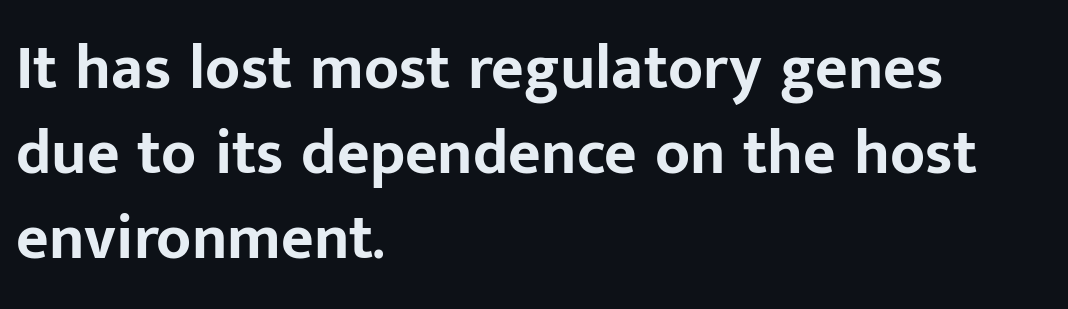
{"serif": "no", "italic": "no", "bold": "yes", "weight": "bold", "width": "normal", "stroke_contrast": "low", "x_height": "medium", "monospaced": "no", "underline": "no", "align": "left", "line_spacing": "normal", "line_spacing_ratio": 1.35, "letter_spacing": "normal", "letter_spacing_em": 0.0, "glyph_px": 63}
